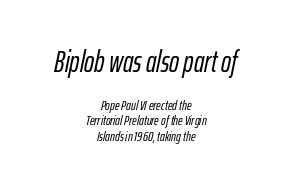
{"italic": "yes", "lean": "right", "slant_degrees": 12, "width": "condensed", "stroke_contrast": "low", "x_height": "medium", "monospaced": "no", "underline": "no", "align": "center", "line_spacing": "tight", "line_spacing_ratio": 1.1, "letter_spacing": "normal", "letter_spacing_em": 0.0, "larger_block": "first", "size_ratio": 2.14, "glyph_px": 30}
